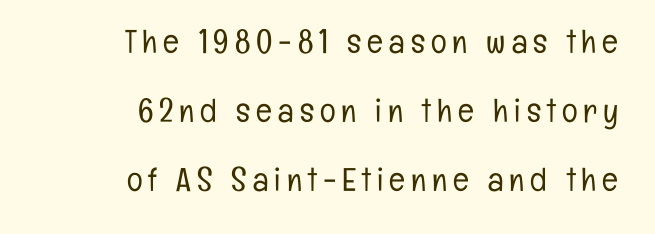
{"serif": "no", "italic": "no", "bold": "no", "weight": "light", "width": "condensed", "stroke_contrast": "low", "x_height": "medium", "monospaced": "no", "underline": "no", "align": "right", "line_spacing": "loose", "line_spacing_ratio": 2.09, "glyph_px": 33}
